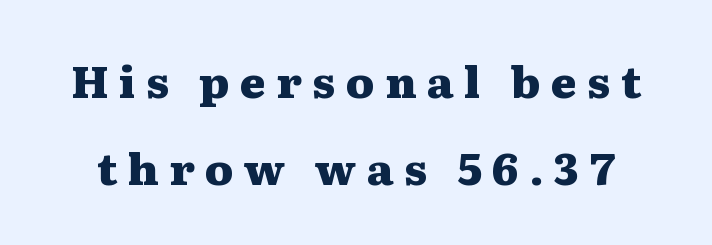
Q: Is the text bold? A: Yes.
Q: Is the text italic (slanted)? A: No, it is upright.
Q: Is the typeface a serif or a sans-serif typeface? A: Serif.
Q: Is the text underlined? A: No.
Q: Is the spacing between letters normal or unusually wide? A: Unusually wide.
Q: Is the spacing between lines tight, normal or loose? A: Loose.
Q: Width (condensed, normal, or wide)? A: Wide.
Q: Stroke contrast? A: Medium.
Q: x-height? A: Medium.
Q: Monospaced? A: No.
